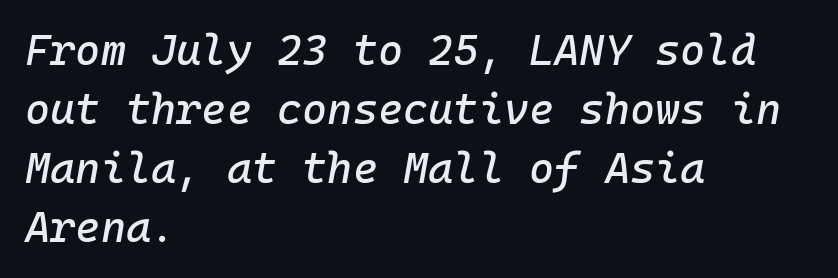
The image shows 43 px text type, italic (leaning right), monospaced; set left-aligned, normal line spacing (1.37x), normal letter spacing, not underlined; low stroke contrast and a medium x-height.
